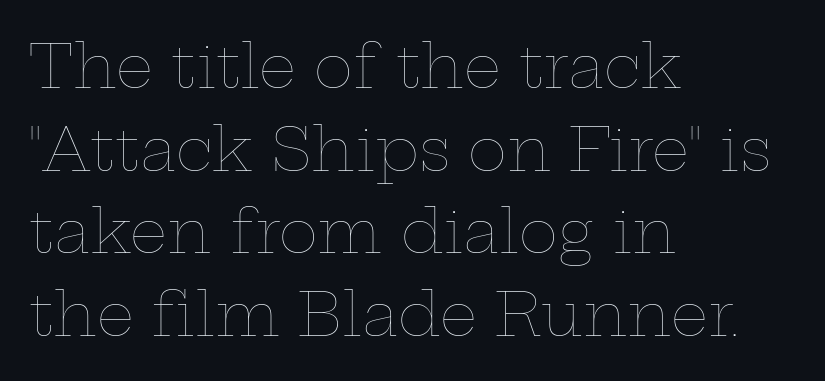
{"italic": "no", "bold": "no", "weight": "thin", "width": "wide", "stroke_contrast": "low", "x_height": "medium", "monospaced": "no", "underline": "no", "align": "left", "line_spacing": "normal", "line_spacing_ratio": 1.4, "letter_spacing": "normal", "letter_spacing_em": 0.0, "glyph_px": 59}
